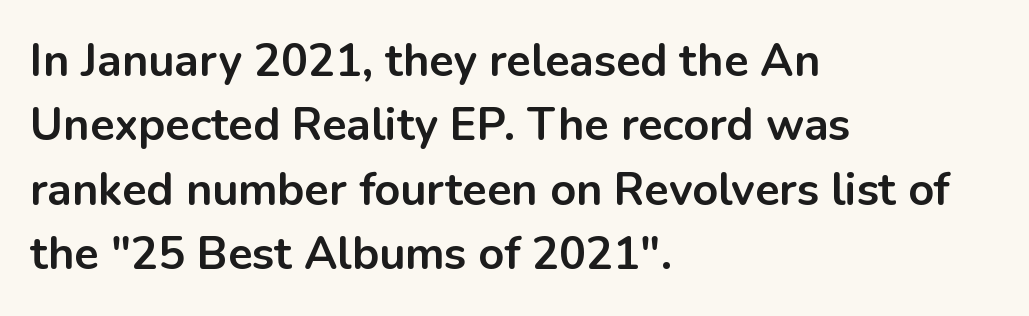
The image shows 45 px bold sans-serif type, upright; set left-aligned, normal line spacing (1.43x), normal letter spacing, not underlined; low stroke contrast and a medium x-height.
